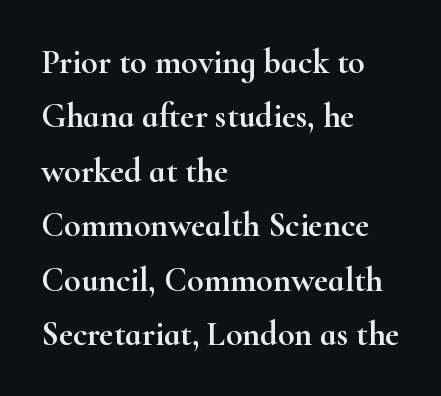
The image shows 34 px wide serif type, upright; set left-aligned, normal line spacing (1.6x), normal letter spacing, not underlined; high stroke contrast and a small x-height.
